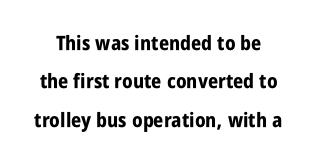
Ordinary non-slanted type is in use. Students, this is bold: see how much ink each stroke carries. This rendering features lettering with no underline. You could fit nearly another row in the gap between these rows. Here the glyphs are tracked normally, forming tight word shapes.
